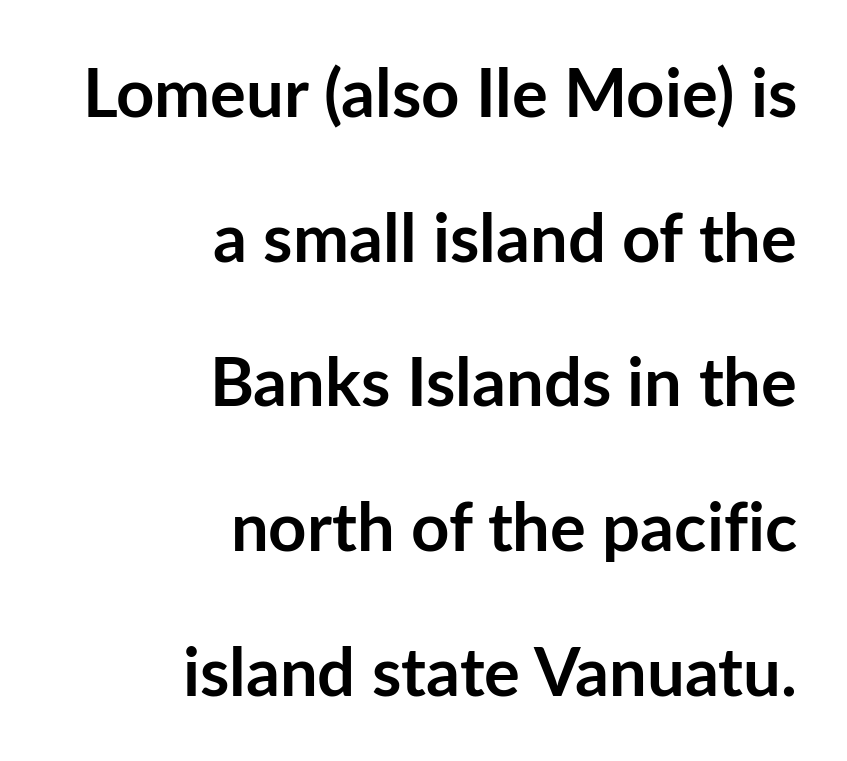
Think of a printed novel: that variable character pitch is what you see here. The paragraph has a hard right edge and a soft left edge. Ascenders rise straight up at ninety degrees. Horizontal bands of white between lines are thick stripes. Letter spacing: default. Strong, thick strokes mark this as bold type.
